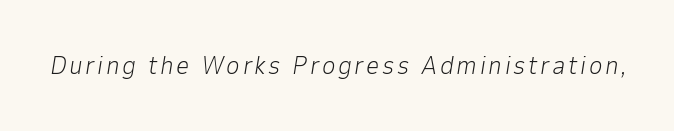
Q: Is the text bold? A: No.
Q: Is the text italic (slanted)? A: Yes, it leans right by about 9 degrees.
Q: Is the text underlined? A: No.
